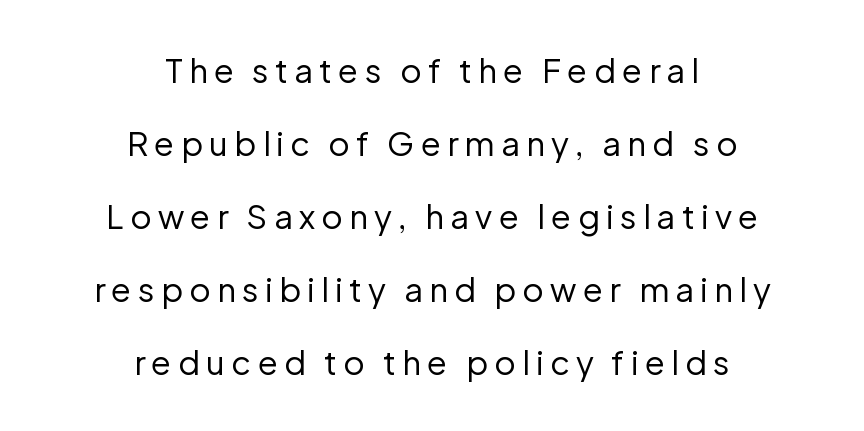
{"serif": "no", "italic": "no", "bold": "no", "weight": "regular", "width": "normal", "stroke_contrast": "low", "x_height": "medium", "monospaced": "no", "underline": "no", "align": "center", "line_spacing": "loose", "line_spacing_ratio": 2.21, "glyph_px": 33}
